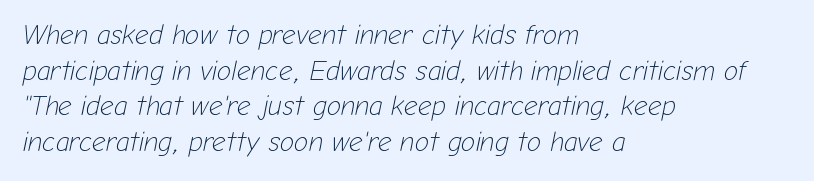
Decoration check: the copy has no underline. The line-height multiplier appears to be the usual default. No heavy texture on the line: the type isn't bold. Emphasis-style slanted type is in use. The passage shown has conventional tracking throughout.
